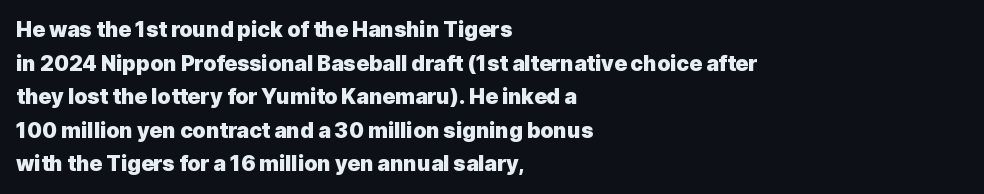
The image shows 21 px bold type, upright; set left-aligned, normal line spacing (1.6x), normal letter spacing, not underlined.
